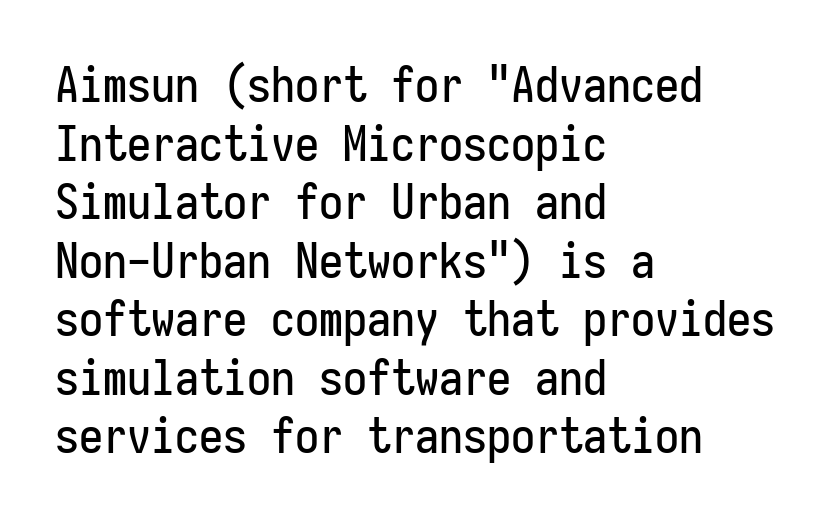
{"serif": "no", "italic": "no", "width": "condensed", "stroke_contrast": "low", "x_height": "medium", "monospaced": "yes", "underline": "no", "align": "left", "line_spacing_ratio": 1.22, "letter_spacing": "normal", "letter_spacing_em": 0.0, "glyph_px": 48}
